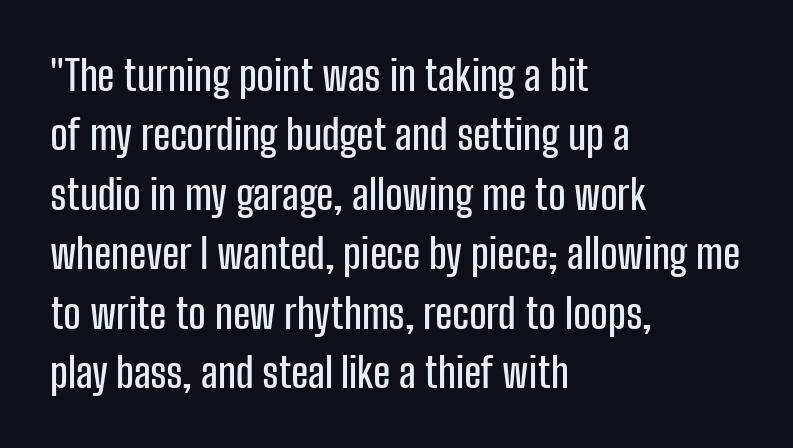
Q: Is the text italic (slanted)? A: No, it is upright.
Q: Is the typeface a serif or a sans-serif typeface? A: Sans-serif.
Q: Is the text underlined? A: No.
Q: How is the paragraph aligned? A: Left-aligned.
Q: Is the spacing between letters normal or unusually wide? A: Normal.
Q: Is the spacing between lines tight, normal or loose? A: Normal.
Q: Width (condensed, normal, or wide)? A: Condensed.
Q: Stroke contrast? A: Low.
Q: x-height? A: Medium.
Q: Monospaced? A: No.
